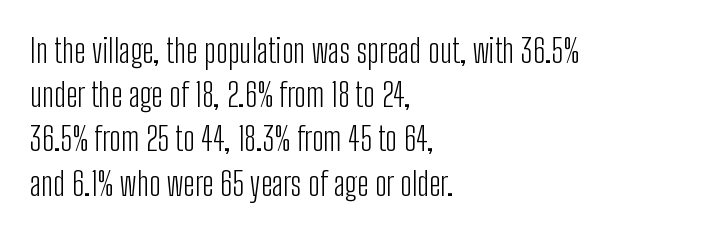
The image shows 33 px light, condensed sans-serif type, upright; set left-aligned, normal line spacing (1.34x), normal letter spacing, not underlined; low stroke contrast and a medium x-height.
